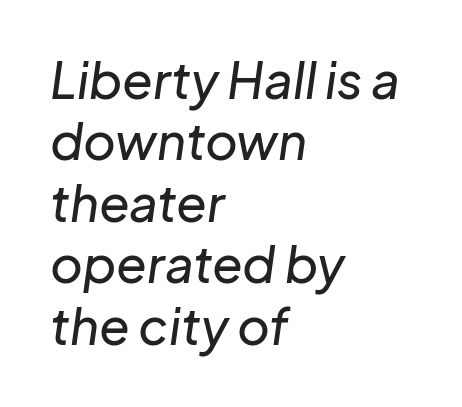
Italic: yes, the glyphs are oblique. In CSS terms this would be text-align: left. These lines are rendered in a variable-pitch font. This rendering features lettering with no underline. Words appear dense and cohesive because spacing is normal.
